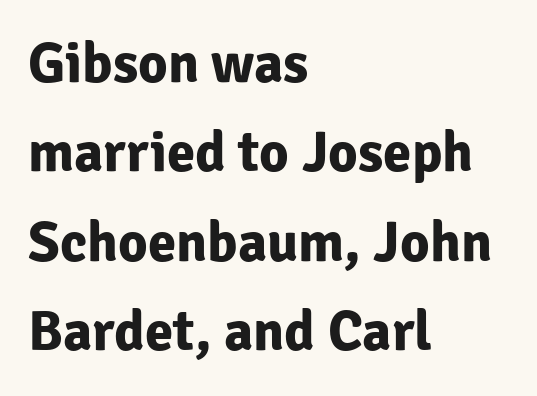
Q: Is the text bold? A: Yes.
Q: Is the text italic (slanted)? A: No, it is upright.
Q: Is the typeface a serif or a sans-serif typeface? A: Sans-serif.
Q: Is the text underlined? A: No.
Q: How is the paragraph aligned? A: Left-aligned.
Q: Is the spacing between letters normal or unusually wide? A: Normal.
Q: Is the spacing between lines tight, normal or loose? A: Normal.
Q: Width (condensed, normal, or wide)? A: Normal.
Q: Stroke contrast? A: Low.
Q: x-height? A: Medium.
Q: Monospaced? A: No.
